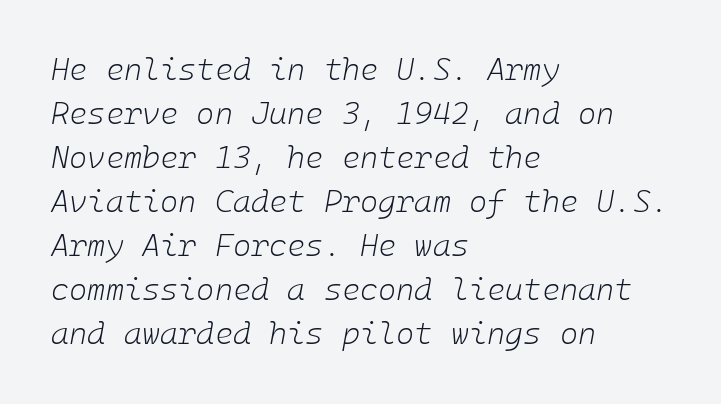
Would a proofreader flag this as italicized? Yes. All the whitespace from short lines collects on the right. Stems here are at most as thick as an everyday book face. Tracking value appears to be zero — textbook default spacing. Lines of text with bare space underneath. Honestly, the row spacing looks completely unremarkable.
